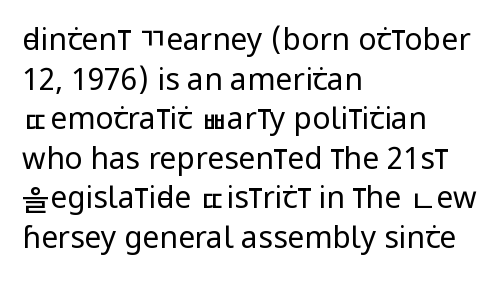
Q: Is the text bold? A: No.
Q: Is the text italic (slanted)? A: No, it is upright.
Q: Is the typeface a serif or a sans-serif typeface? A: Sans-serif.
Q: Is the text underlined? A: No.
Q: How is the paragraph aligned? A: Left-aligned.
Q: Is the spacing between letters normal or unusually wide? A: Normal.
Q: Is the spacing between lines tight, normal or loose? A: Normal.
Q: Width (condensed, normal, or wide)? A: Condensed.
Q: Stroke contrast? A: Low.
Q: x-height? A: Large.
Q: Monospaced? A: No.
